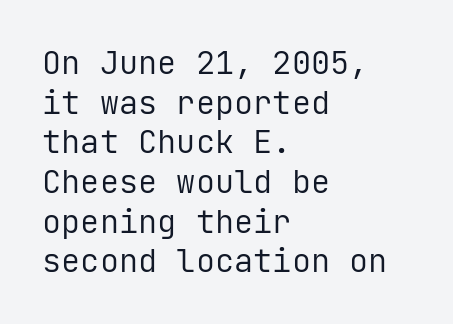
The image shows 32 px regular-weight sans-serif type, upright, monospaced; set left-aligned, line spacing 1.24x, normal letter spacing, not underlined; low stroke contrast and a medium x-height.
